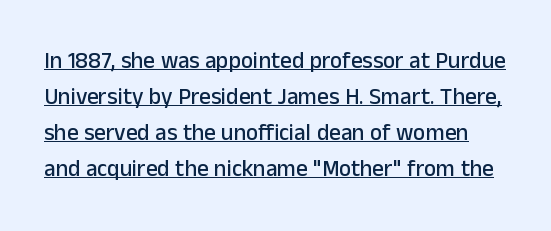
Underlining? Definitely there. Students, note that the glyphs here touch the page at normal intervals. These lines were composed using upright roman letters. Whoever set this chose a conventional vertical rhythm.
